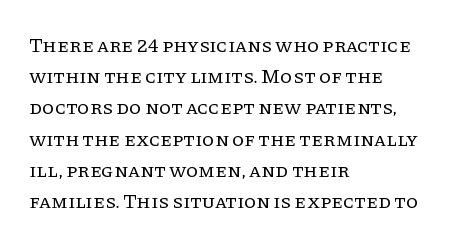
{"italic": "no", "bold": "no", "underline": "no", "align": "left", "line_spacing": "normal", "line_spacing_ratio": 1.56, "letter_spacing": "normal", "letter_spacing_em": 0.0, "glyph_px": 20}
